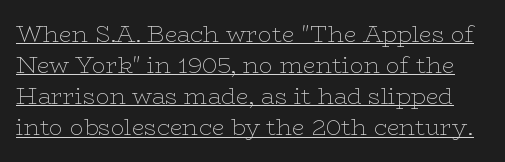
How would I describe the line gaps? Plain and ordinary. Nothing unusual about the tracking: characters are spaced as the font intends. A typographer would call this underscored text. Ordinary non-slanted type is in use. The weight tops out at a normal text grade.
